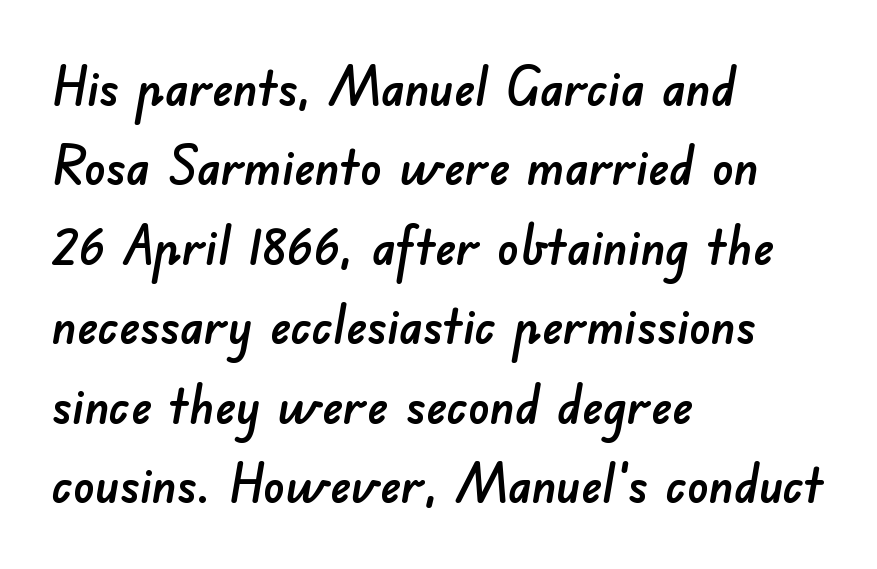
{"serif": "no", "width": "normal", "stroke_contrast": "low", "x_height": "small", "monospaced": "no", "underline": "no", "align": "left", "line_spacing": "normal", "line_spacing_ratio": 1.5, "letter_spacing": "normal", "letter_spacing_em": 0.0, "glyph_px": 53}
